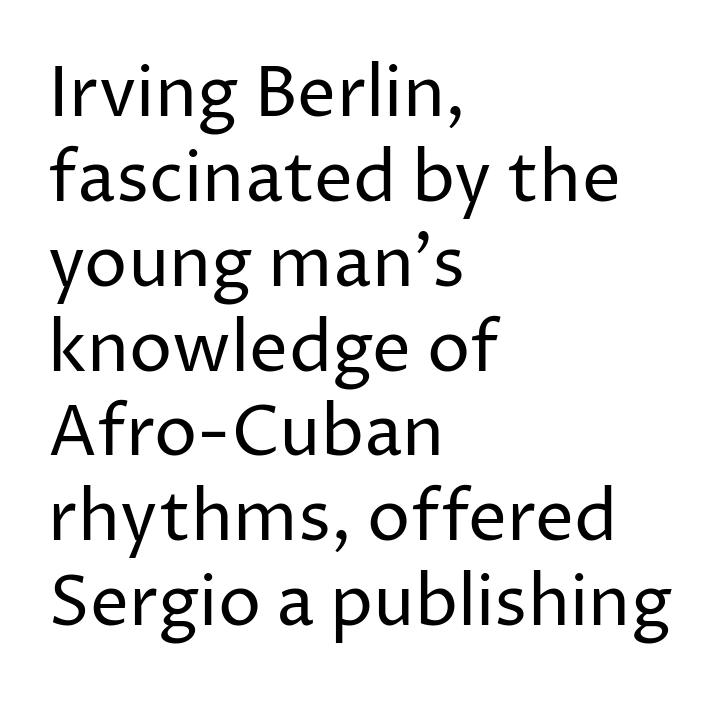
The image shows 69 px regular-weight sans-serif type, upright; set left-aligned, line spacing 1.23x, normal letter spacing, not underlined; low stroke contrast and a medium x-height.
